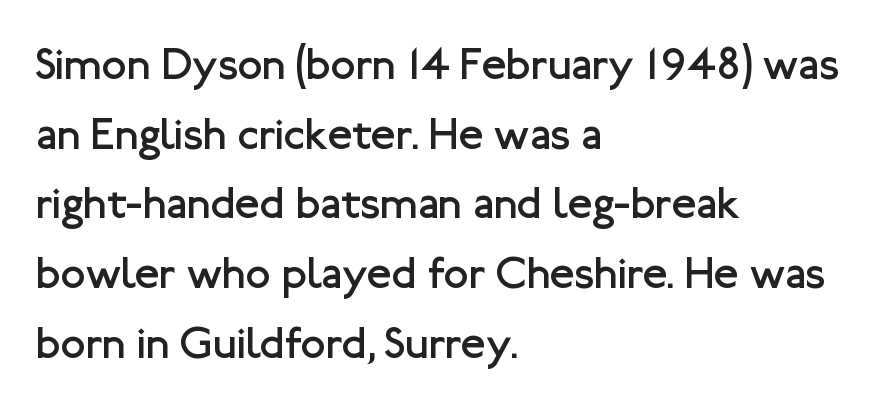
Q: Is the text bold? A: No.
Q: Is the text italic (slanted)? A: No, it is upright.
Q: Is the typeface a serif or a sans-serif typeface? A: Sans-serif.
Q: Is the text underlined? A: No.
Q: How is the paragraph aligned? A: Left-aligned.
Q: Is the spacing between letters normal or unusually wide? A: Normal.
Q: Is the spacing between lines tight, normal or loose? A: Normal.
Q: Width (condensed, normal, or wide)? A: Normal.
Q: Stroke contrast? A: Low.
Q: x-height? A: Medium.
Q: Monospaced? A: No.
